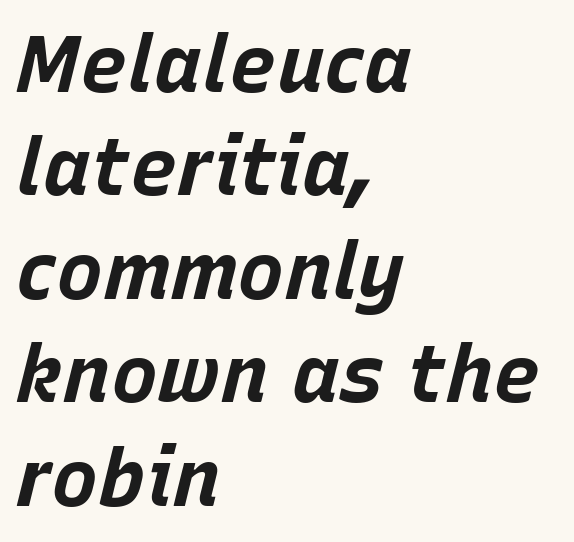
The passage shown is not underscored anywhere. The rendering keeps characters at their native spacing. Strong, thick strokes mark this as bold type. Notice how descenders clear the ascenders below comfortably — that's standard leading.
